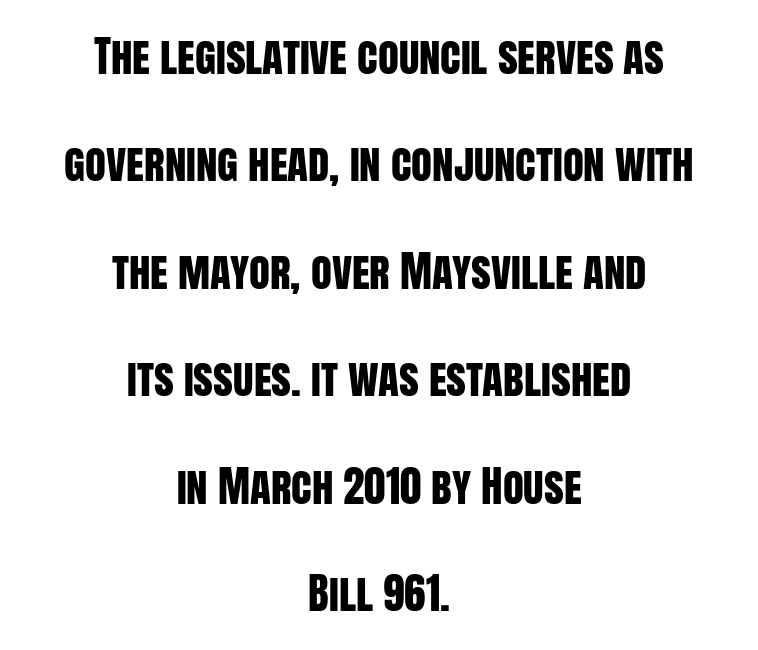
Tracking here is standard; glyphs follow each other at the usual distance. Rows of type keep a wide berth in the vertical direction. Posture: upright roman. No word sits above an underline.
